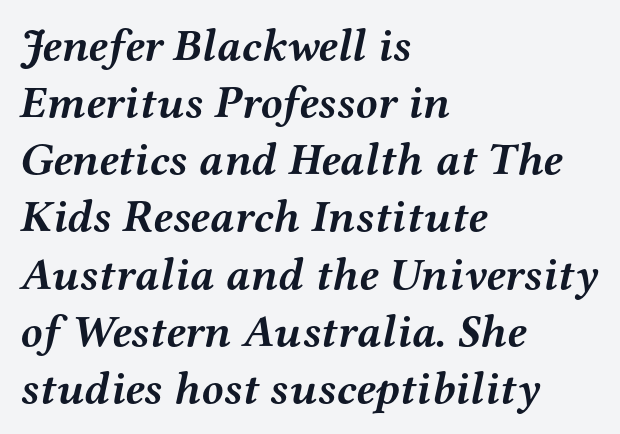
{"serif": "yes", "italic": "yes", "lean": "right", "slant_degrees": 12, "bold": "yes", "weight": "semibold", "width": "wide", "stroke_contrast": "medium", "x_height": "medium", "monospaced": "no", "underline": "no", "align": "left", "line_spacing": "normal", "line_spacing_ratio": 1.27, "letter_spacing": "normal", "letter_spacing_em": 0.0, "glyph_px": 45}
